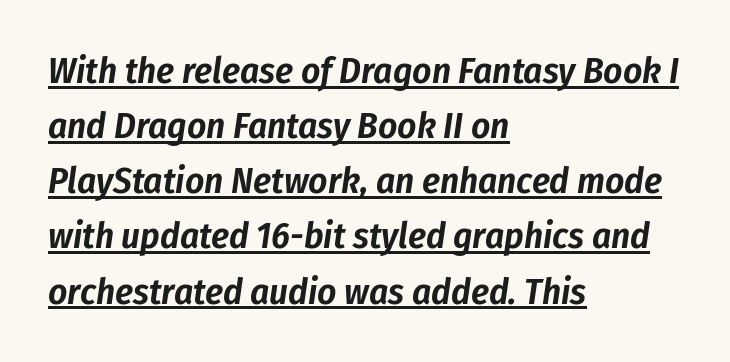
{"italic": "yes", "lean": "right", "slant_degrees": 8, "width": "condensed", "stroke_contrast": "low", "x_height": "medium", "monospaced": "no", "underline": "yes", "align": "left", "line_spacing": "normal", "line_spacing_ratio": 1.49, "letter_spacing": "normal", "letter_spacing_em": 0.0, "glyph_px": 37}
